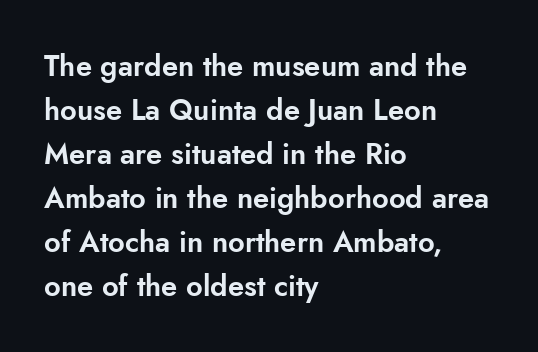
{"serif": "no", "italic": "no", "width": "normal", "stroke_contrast": "low", "x_height": "small", "monospaced": "no", "underline": "no", "align": "left", "line_spacing": "normal", "line_spacing_ratio": 1.52, "letter_spacing": "normal", "letter_spacing_em": 0.0, "glyph_px": 29}
